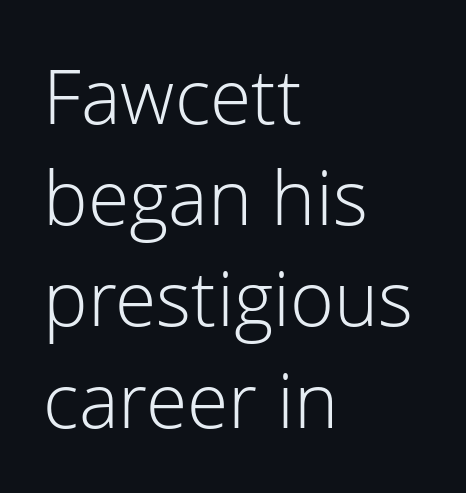
Q: Is the text bold? A: No.
Q: Is the text italic (slanted)? A: No, it is upright.
Q: Is the typeface a serif or a sans-serif typeface? A: Sans-serif.
Q: Is the text underlined? A: No.
Q: How is the paragraph aligned? A: Left-aligned.
Q: Is the spacing between letters normal or unusually wide? A: Normal.
Q: Is the spacing between lines tight, normal or loose? A: Normal.
Q: Width (condensed, normal, or wide)? A: Normal.
Q: Stroke contrast? A: Low.
Q: x-height? A: Medium.
Q: Monospaced? A: No.
